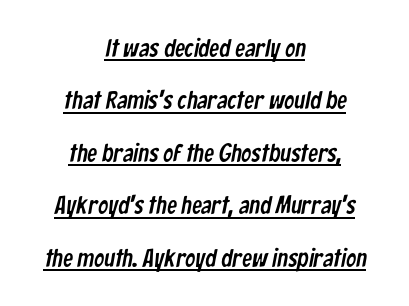
Q: Is the text underlined? A: Yes.
Q: How is the paragraph aligned? A: Centered.
Q: Is the spacing between letters normal or unusually wide? A: Normal.
Q: Is the spacing between lines tight, normal or loose? A: Loose.
